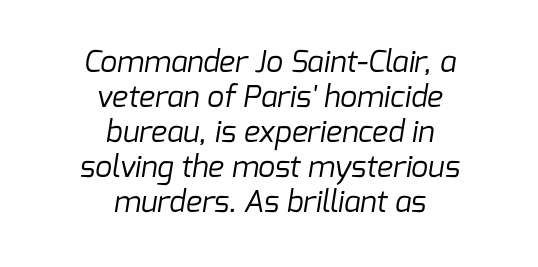
{"serif": "no", "bold": "no", "weight": "regular", "width": "normal", "stroke_contrast": "low", "x_height": "medium", "monospaced": "no", "underline": "no", "align": "center", "line_spacing_ratio": 1.17, "letter_spacing": "normal", "letter_spacing_em": 0.0, "glyph_px": 30}
